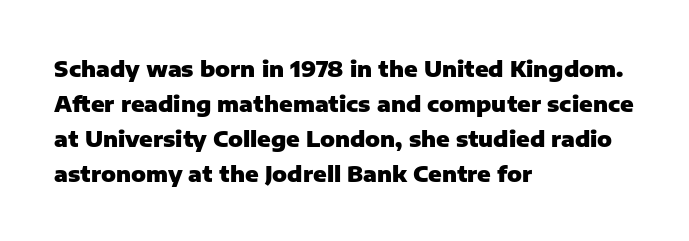
Horizontal bands of white between lines are of average thickness. The rendering keeps characters at their native spacing. Line beginnings align vertically; line endings do not. The font is running at its bold setting. No italicization has been applied; the sample stays upright.
